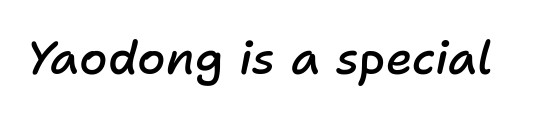
Weight: semibold (demi). When letters slant like this, we call the style italic. You could not count columns in this text — the font is proportionally spaced. Short note: letters normally spaced. Each row of text sits above clean, open space.
